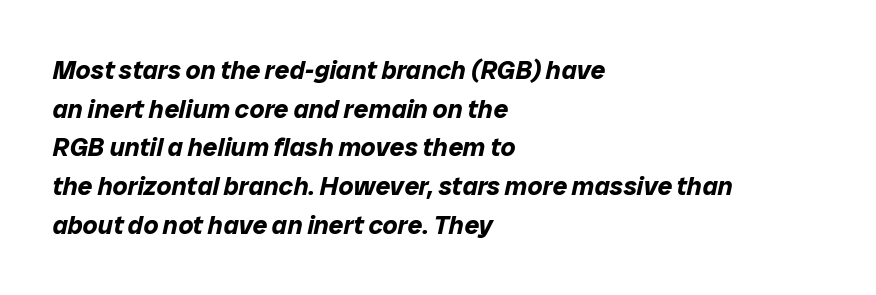
{"italic": "yes", "lean": "right", "slant_degrees": 12, "bold": "yes", "underline": "no", "align": "left", "line_spacing": "normal", "line_spacing_ratio": 1.49, "letter_spacing": "normal", "letter_spacing_em": 0.0, "glyph_px": 26}
